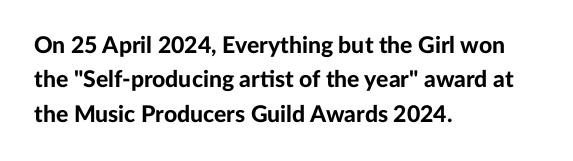
Is the letter spacing exaggerated? No — it looks like the ordinary default. Reading down the block, your eye returns to a fixed left position each line. Heavy-handed strokes throughout: this text is bold. Just letters on the line, the space beneath them empty. Baseline-to-baseline distance is the conventional proportion of letter height. A roman cut, with each character standing at attention.
